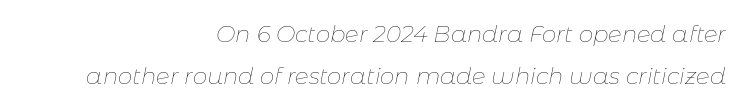
Q: Is the text bold? A: No.
Q: Is the text italic (slanted)? A: Yes, it leans right by about 11 degrees.
Q: Is the text underlined? A: No.
Q: How is the paragraph aligned? A: Right-aligned.
Q: Is the spacing between letters normal or unusually wide? A: Normal.
